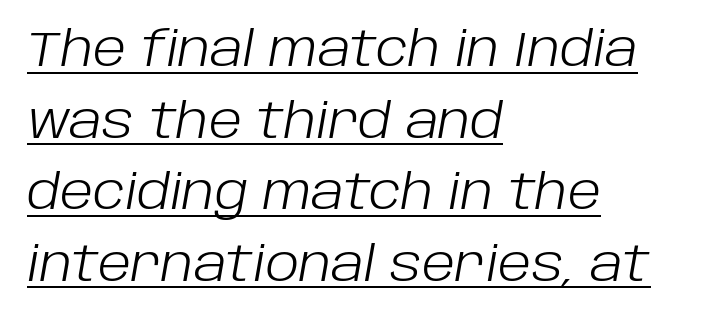
Regular leading. Italic: yes, the glyphs are oblique. In terms of letterspacing, this is plain default setting. The font is comparable to plain body text, perhaps lighter. Layout note: lines flush left. The sample's only ornament is a line tracing under the words.
